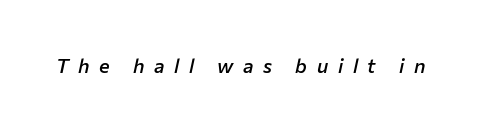
Q: Is the text bold? A: Semi-bold.
Q: Is the text italic (slanted)? A: Yes, it leans right by about 12 degrees.
Q: Is the text underlined? A: No.
Q: Is the spacing between letters normal or unusually wide? A: Unusually wide.
